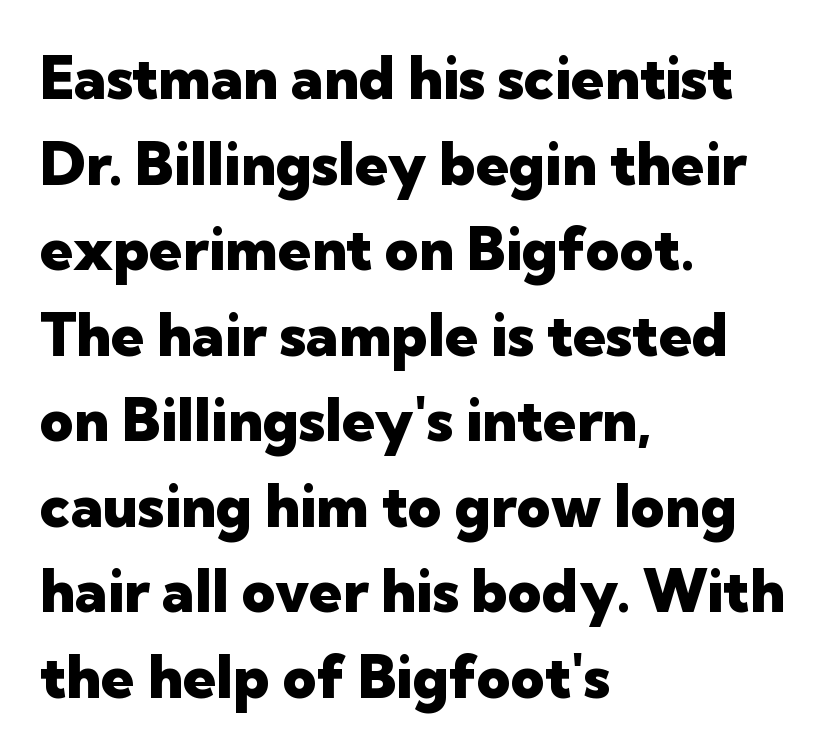
Here the designer chose a conventional face with non-uniform glyph widths. This sample keeps an unexceptional amount of space between lines. The paragraph shown leans on its left margin. Italic: no, the glyphs are upright roman. The horizontal fit of the characters is conventional and even. Underlining? Definitely not there.
